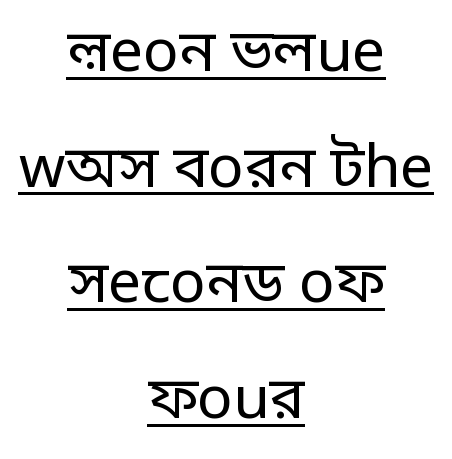
The image shows 59 px regular-weight sans-serif type, upright; set centered, loose line spacing (1.96x), normal letter spacing, underlined; low stroke contrast and a large x-height.
